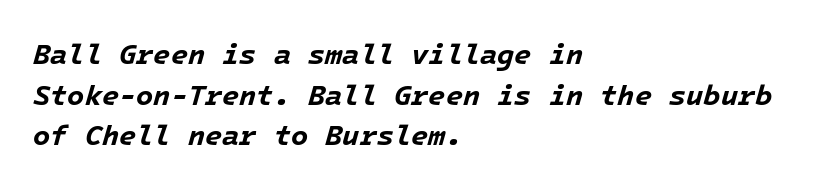
{"italic": "yes", "lean": "right", "slant_degrees": 16, "bold": "yes", "weight": "bold", "width": "normal", "stroke_contrast": "low", "x_height": "medium", "underline": "no", "align": "left", "line_spacing": "normal", "line_spacing_ratio": 1.45, "letter_spacing": "normal", "letter_spacing_em": 0.0, "glyph_px": 28}
